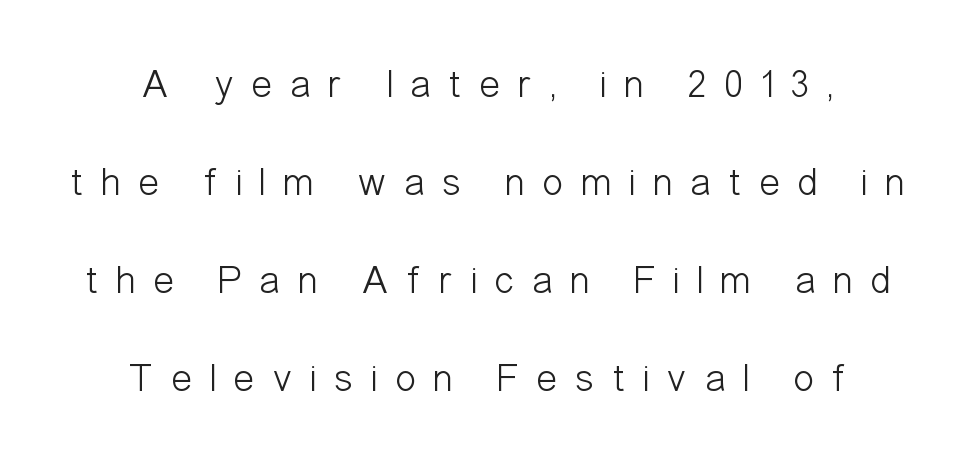
{"serif": "no", "italic": "no", "bold": "no", "weight": "light", "width": "condensed", "stroke_contrast": "low", "x_height": "medium", "monospaced": "no", "underline": "no", "align": "center", "line_spacing": "loose", "line_spacing_ratio": 2.45, "letter_spacing": "wide", "letter_spacing_em": 0.43, "glyph_px": 40}
